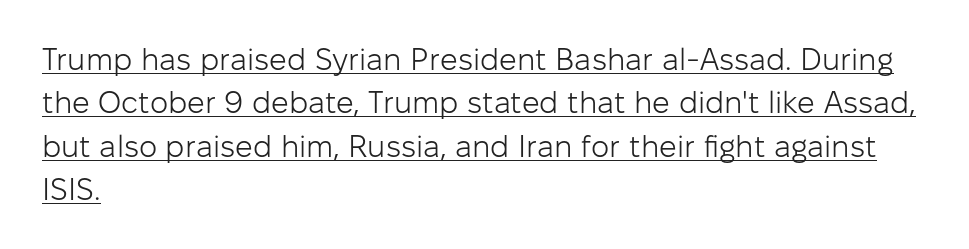
This rendering uses left alignment, leaving the right contour irregular. This is underlined copy, the kind a proofreader might mark for attention. No heavy texture on the line: the type isn't bold. The characters display no serif detailing; their extremities are plain.
